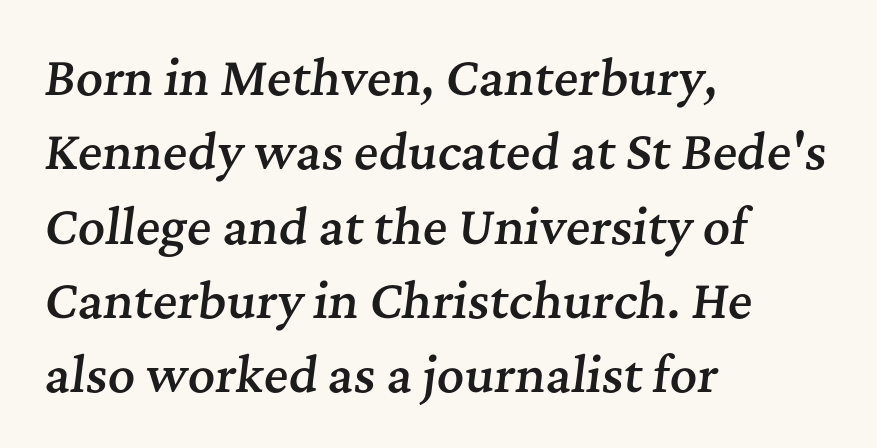
Q: Is the text bold? A: Semi-bold.
Q: Is the text italic (slanted)? A: Yes, it leans right by about 7 degrees.
Q: Is the typeface a serif or a sans-serif typeface? A: Serif.
Q: Is the text underlined? A: No.
Q: How is the paragraph aligned? A: Left-aligned.
Q: Is the spacing between letters normal or unusually wide? A: Normal.
Q: Is the spacing between lines tight, normal or loose? A: Normal.
Q: Width (condensed, normal, or wide)? A: Normal.
Q: Stroke contrast? A: Medium.
Q: x-height? A: Medium.
Q: Monospaced? A: No.
